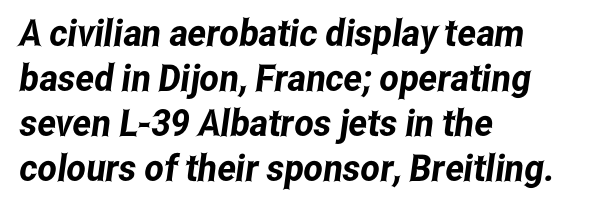
Q: Is the typeface a serif or a sans-serif typeface? A: Sans-serif.
Q: Is the text underlined? A: No.
Q: How is the paragraph aligned? A: Left-aligned.
Q: Is the spacing between letters normal or unusually wide? A: Normal.
Q: Width (condensed, normal, or wide)? A: Condensed.
Q: Stroke contrast? A: Low.
Q: x-height? A: Medium.
Q: Monospaced? A: No.
